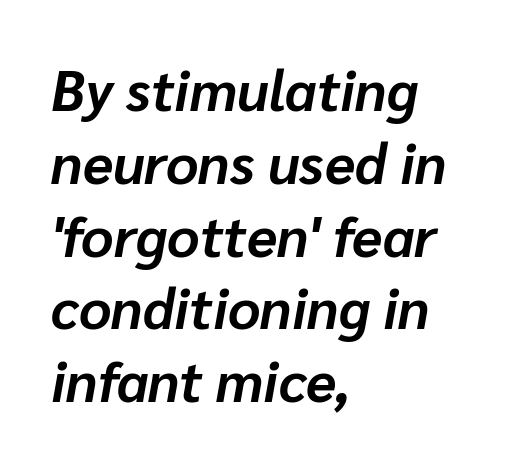
The face used here has the dense, thick strokes of a bold. If you measured baseline to baseline, you'd find a middling distance. Horizontally, the lines are justified to the leading edge only. Every character sits at an angle, as italics do. Does extra space separate the letters? No, they use regular spacing. Descender tails drop into unmarked territory.
